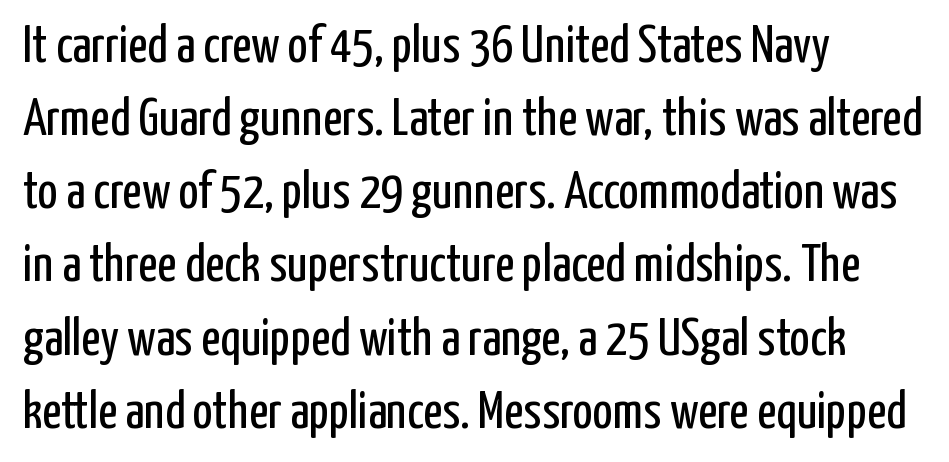
Q: Is the text bold? A: No.
Q: Is the text italic (slanted)? A: No, it is upright.
Q: Is the typeface a serif or a sans-serif typeface? A: Sans-serif.
Q: Is the text underlined? A: No.
Q: How is the paragraph aligned? A: Left-aligned.
Q: Is the spacing between letters normal or unusually wide? A: Normal.
Q: Is the spacing between lines tight, normal or loose? A: Normal.
Q: Width (condensed, normal, or wide)? A: Condensed.
Q: Stroke contrast? A: Low.
Q: x-height? A: Medium.
Q: Monospaced? A: No.
